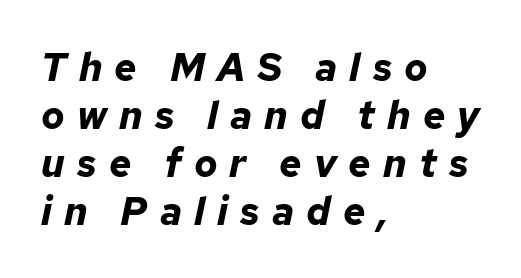
{"italic": "yes", "lean": "right", "slant_degrees": 12, "bold": "yes", "weight": "bold", "width": "normal", "stroke_contrast": "low", "x_height": "medium", "monospaced": "no", "underline": "no", "align": "left", "line_spacing_ratio": 1.23, "letter_spacing": "wide", "letter_spacing_em": 0.31, "glyph_px": 39}
